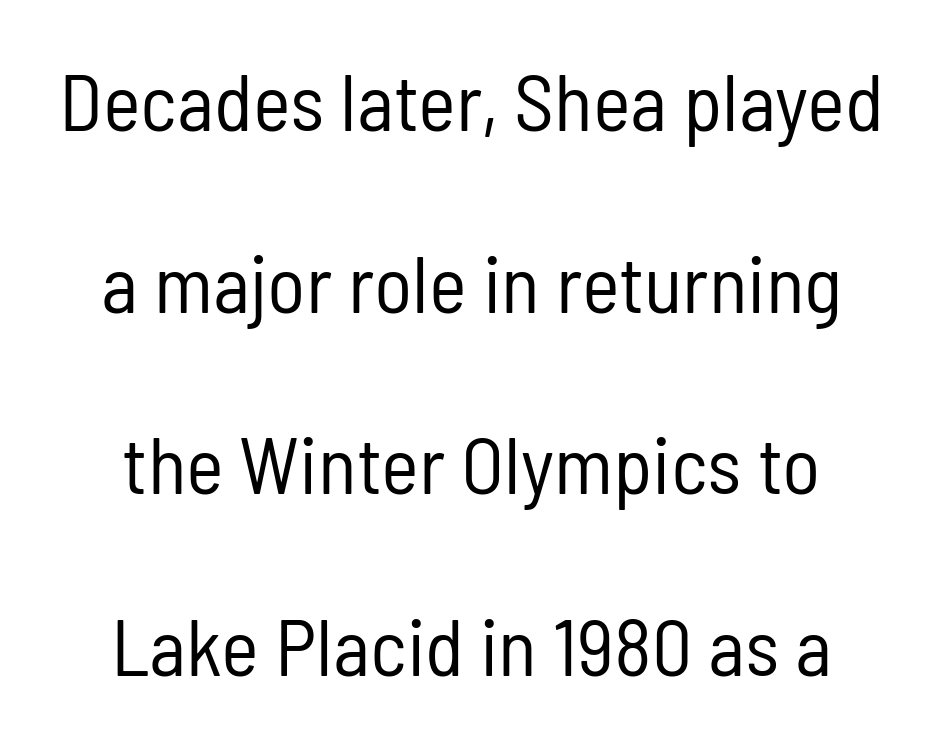
{"serif": "no", "italic": "no", "bold": "no", "weight": "regular", "width": "condensed", "stroke_contrast": "low", "x_height": "medium", "monospaced": "no", "underline": "no", "line_spacing": "loose", "line_spacing_ratio": 2.27, "letter_spacing": "normal", "letter_spacing_em": 0.0, "glyph_px": 80}
